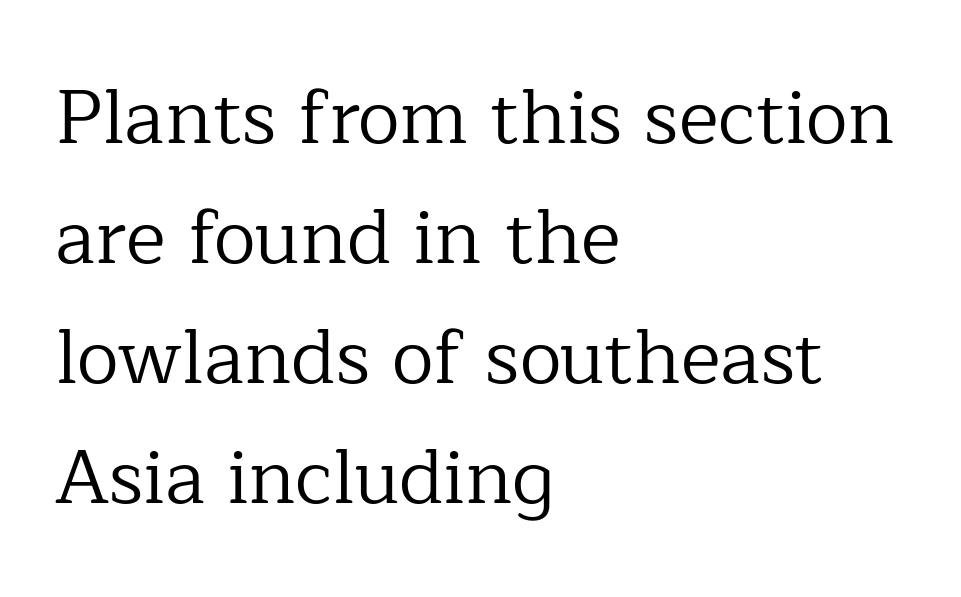
Honestly, there is no underline to notice here at all. Posture: vertical. Bold? No — there's no thickening of the strokes. Compared with typical body copy, the letter spacing here is the same.
